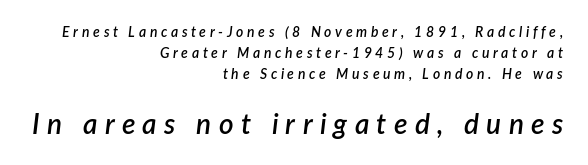
Q: Is the text bold? A: Semi-bold.
Q: Is the text italic (slanted)? A: Yes, it leans right by about 7 degrees.
Q: Is the text underlined? A: No.
Q: How is the paragraph aligned? A: Right-aligned.
Q: Is the spacing between letters normal or unusually wide? A: Unusually wide.
Q: Is the spacing between lines tight, normal or loose? A: Normal.
Q: Which block of text is set in a larger size, the first (top) or the second (bottom)? A: The second (bottom) one.
Q: Width (condensed, normal, or wide)? A: Normal.
Q: Stroke contrast? A: Low.
Q: x-height? A: Medium.
Q: Monospaced? A: No.
